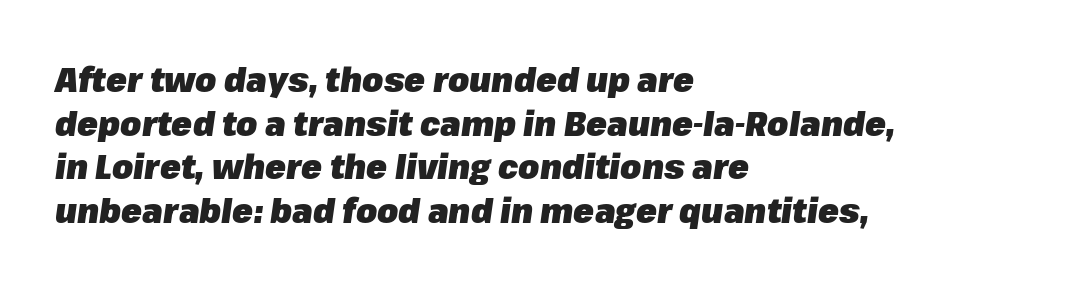
Q: Is the text bold? A: Yes.
Q: Is the text italic (slanted)? A: Yes, it leans right by about 8 degrees.
Q: Is the text underlined? A: No.
Q: How is the paragraph aligned? A: Left-aligned.
Q: Is the spacing between letters normal or unusually wide? A: Normal.
Q: Is the spacing between lines tight, normal or loose? A: Normal.
Q: Width (condensed, normal, or wide)? A: Normal.
Q: Stroke contrast? A: Low.
Q: x-height? A: Medium.
Q: Monospaced? A: No.
